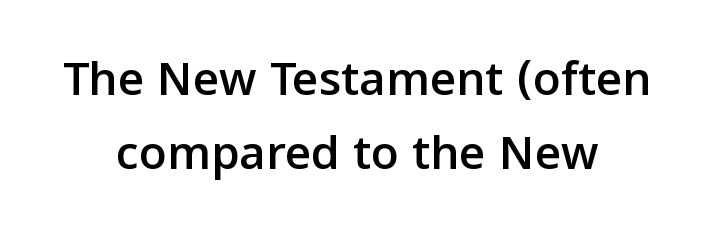
Typeset on center — no edge is straight. Is there any slant? The stems are plumb. Honestly, the row spacing looks completely unremarkable. Looks like regular typesetting: each glyph gets only the width it needs. Inter-character spacing is left at the font's built-in metrics. Examine the stroke ends and you'll find no serifs.
